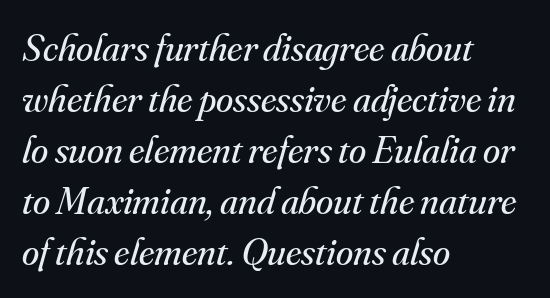
{"serif": "yes", "italic": "yes", "lean": "right", "slant_degrees": 16, "bold": "no", "weight": "regular", "width": "normal", "stroke_contrast": "medium", "x_height": "small", "monospaced": "no", "underline": "no", "align": "left", "line_spacing": "normal", "line_spacing_ratio": 1.31, "letter_spacing": "normal", "letter_spacing_em": 0.0, "glyph_px": 39}
